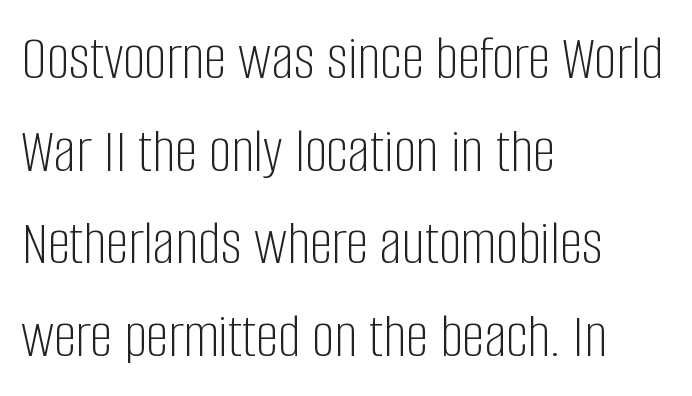
{"serif": "no", "italic": "no", "bold": "no", "weight": "light", "width": "condensed", "stroke_contrast": "low", "x_height": "large", "monospaced": "no", "underline": "no", "align": "left", "line_spacing": "normal", "line_spacing_ratio": 1.47, "letter_spacing": "normal", "letter_spacing_em": 0.0, "glyph_px": 63}
